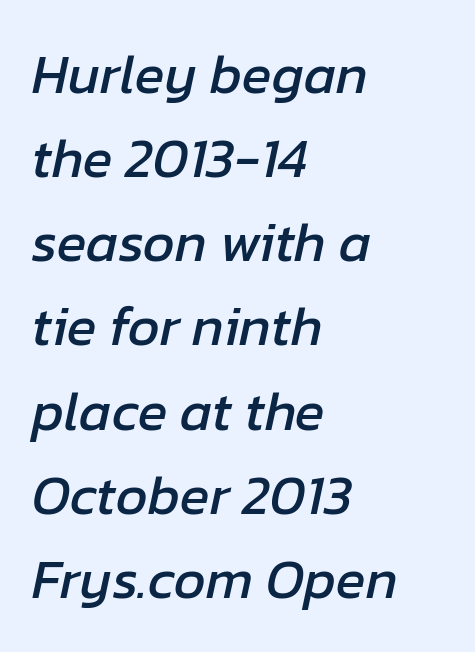
The image shows 55 px text type, italic (leaning right); set left-aligned, normal line spacing (1.53x), normal letter spacing, not underlined; low stroke contrast and a medium x-height.
